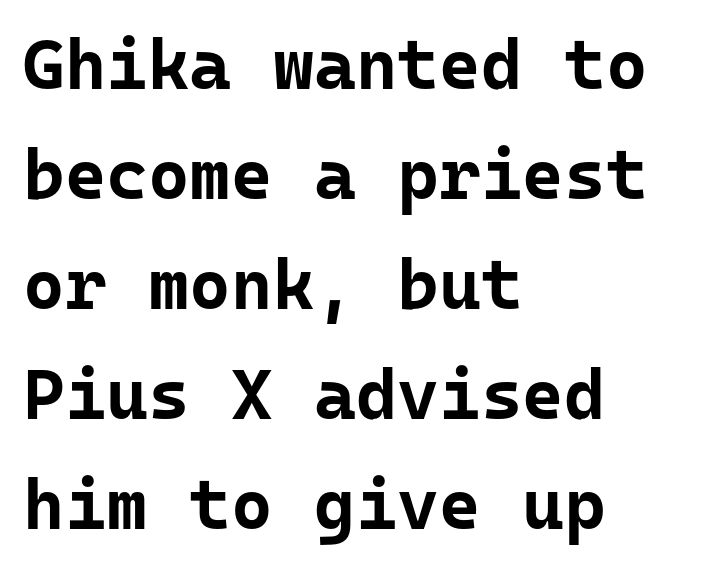
The image shows 71 px bold sans-serif type, upright; set left-aligned, normal line spacing (1.55x), normal letter spacing, not underlined; low stroke contrast and a medium x-height.
